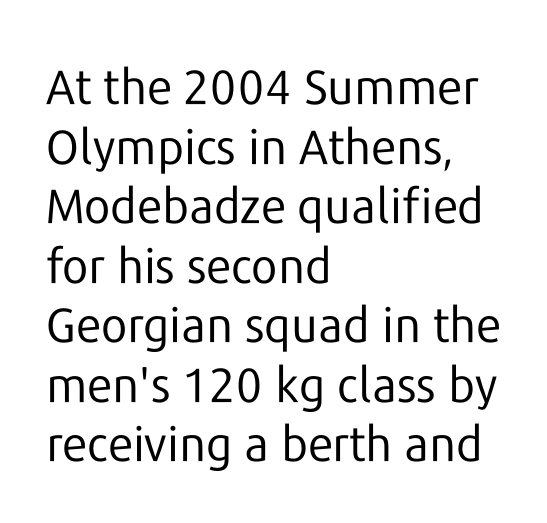
{"serif": "no", "italic": "no", "bold": "no", "weight": "regular", "width": "normal", "stroke_contrast": "low", "x_height": "medium", "monospaced": "no", "underline": "no", "align": "left", "line_spacing_ratio": 1.24, "letter_spacing": "normal", "letter_spacing_em": 0.0, "glyph_px": 48}
